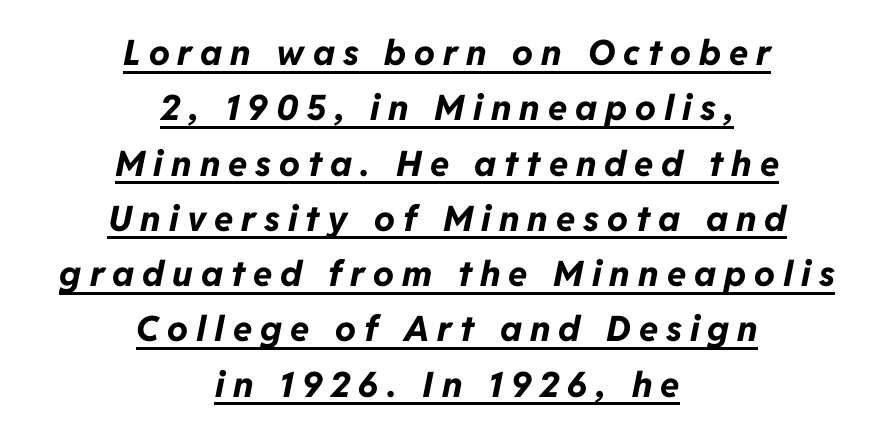
Think of a printed novel: that variable character pitch is what you see here. Compared with a flush-left layout, this one balances lines on the center instead. Look at the tracking — it's clearly loosened, letters drifting apart. The passage shown stacks its lines at a standard gap.
